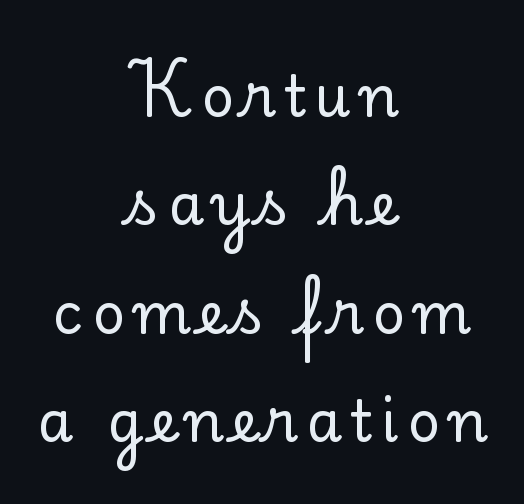
The image shows 57 px serif type, upright; set centered, loose line spacing (1.9x), not underlined; low stroke contrast and a small x-height.
